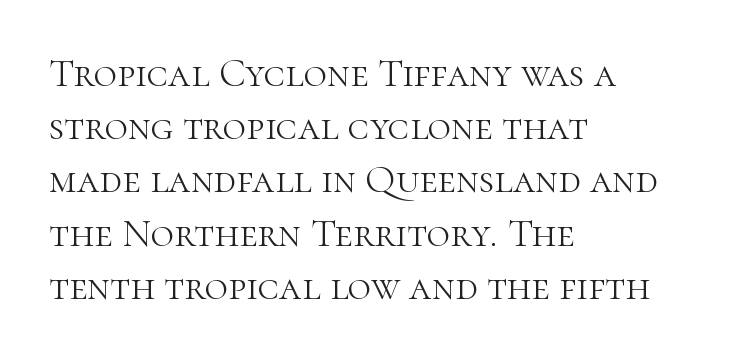
Short note: letters normally spaced. The letters stand upright; this is a roman face. The rendering uses natural spacing where letterforms have individual widths. Interline gaps are of average width in this sample. This rendering employs a face with finishing strokes, i.e., a serif.
